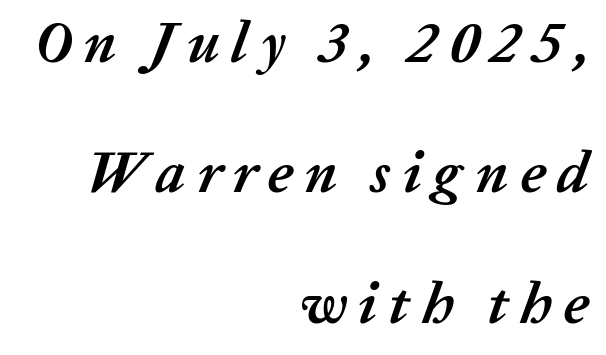
The image shows 59 px semibold type, italic (leaning right); set right-aligned, loose line spacing (2.21x), not underlined; low stroke contrast and a medium x-height.
